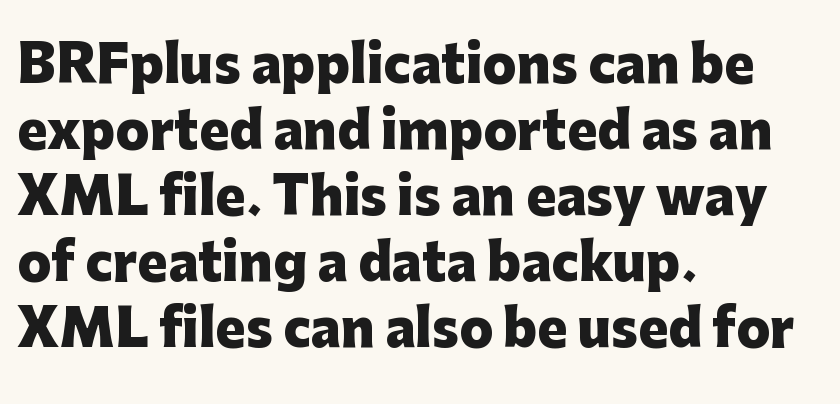
The image shows 50 px heavy sans-serif type, upright; set left-aligned, normal line spacing (1.32x), normal letter spacing, not underlined; low stroke contrast and a medium x-height.
